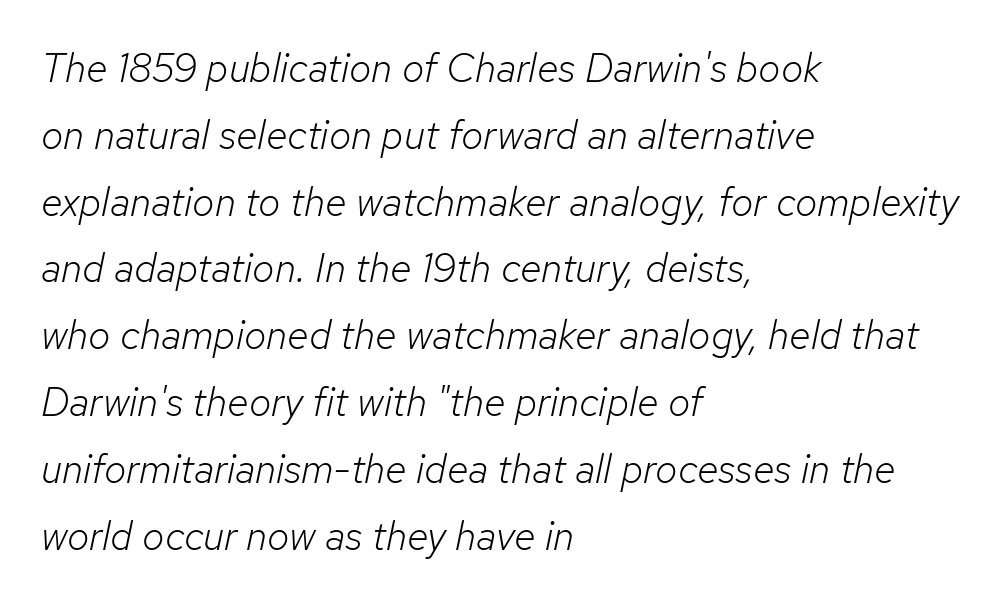
{"italic": "yes", "lean": "right", "slant_degrees": 12, "bold": "no", "weight": "light", "width": "normal", "stroke_contrast": "low", "x_height": "medium", "monospaced": "no", "underline": "no", "align": "left", "line_spacing": "normal", "line_spacing_ratio": 1.67, "letter_spacing": "normal", "letter_spacing_em": 0.0, "glyph_px": 40}
